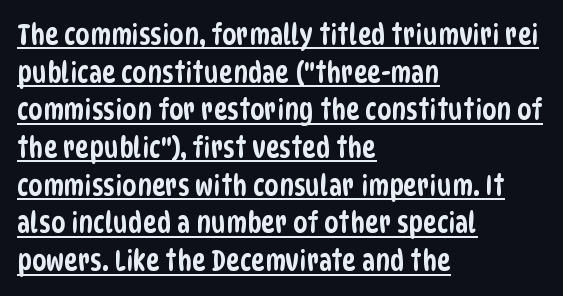
{"serif": "no", "width": "condensed", "stroke_contrast": "low", "x_height": "large", "monospaced": "no", "underline": "yes", "align": "left", "line_spacing": "normal", "line_spacing_ratio": 1.3, "letter_spacing": "normal", "letter_spacing_em": 0.0, "glyph_px": 29}
